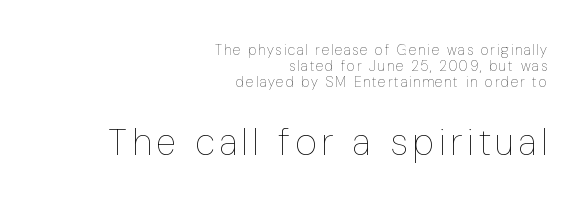
If you drew a ruler down the right edge, every line would touch it. Words float on clear page, feet unadorned. Note the varied advance widths — an 'i' is clearly narrower than an 'm'. If you drew a line through each stem, it would be perfectly vertical.
